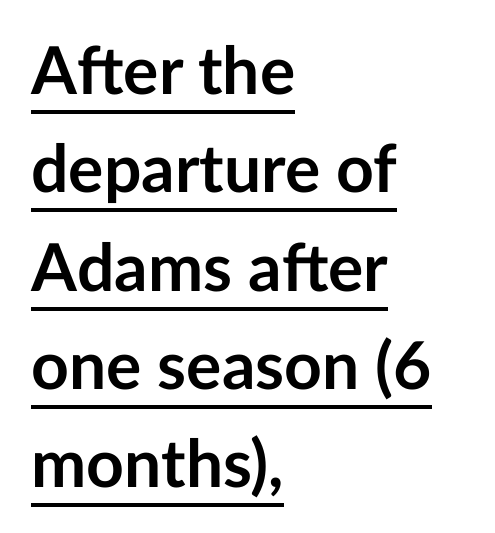
The image shows 66 px semibold sans-serif type, upright; set left-aligned, normal line spacing (1.49x), normal letter spacing, underlined; low stroke contrast and a medium x-height.
